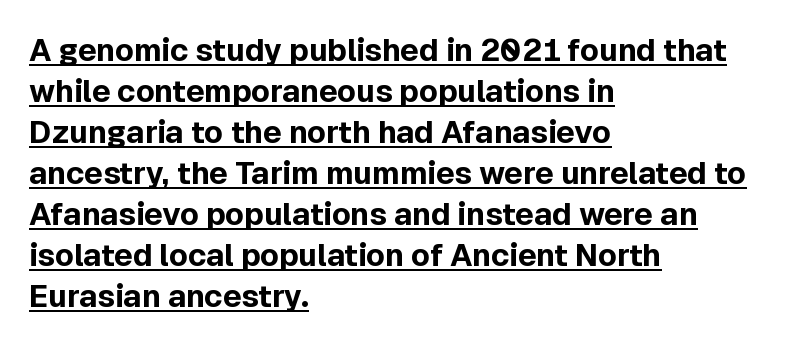
The image shows 31 px bold sans-serif type, upright; set left-aligned, normal line spacing (1.32x), normal letter spacing, underlined; a medium x-height.
